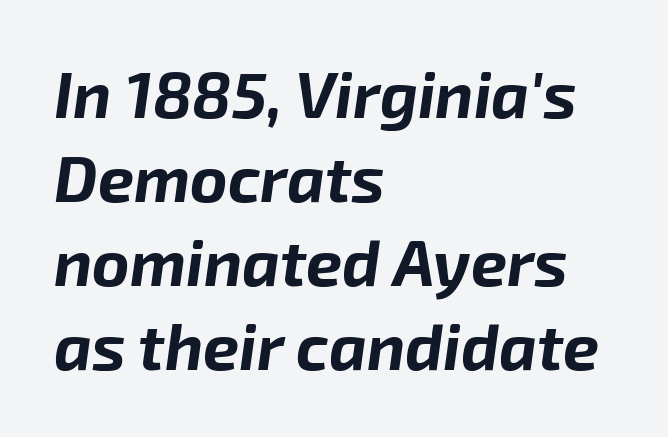
Q: Is the text bold? A: Yes.
Q: Is the text italic (slanted)? A: Yes, it leans right by about 8 degrees.
Q: Is the text underlined? A: No.
Q: How is the paragraph aligned? A: Left-aligned.
Q: Is the spacing between letters normal or unusually wide? A: Normal.
Q: Is the spacing between lines tight, normal or loose? A: Normal.
Q: Width (condensed, normal, or wide)? A: Normal.
Q: Stroke contrast? A: Low.
Q: x-height? A: Medium.
Q: Monospaced? A: No.
